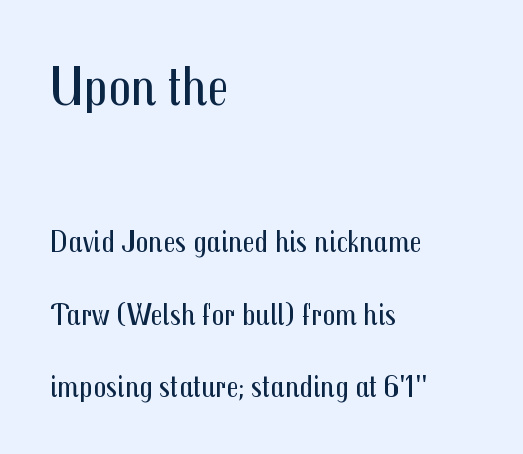
The image shows 56 px regular-weight, condensed sans-serif type, upright; set left-aligned, loose line spacing (2.26x), normal letter spacing, not underlined; the first (top) block is 1.75x larger; medium stroke contrast and a medium x-height.
